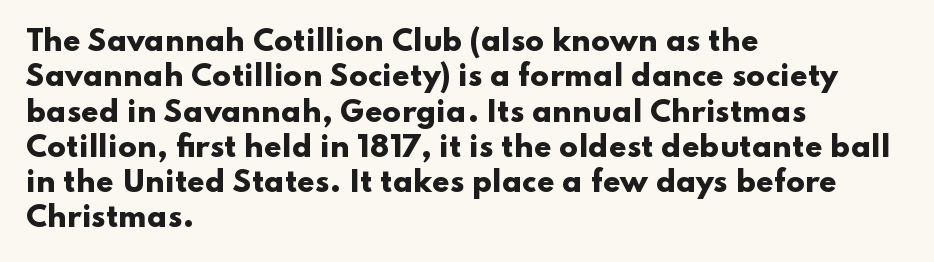
{"serif": "no", "italic": "no", "bold": "yes", "weight": "heavy", "width": "wide", "stroke_contrast": "low", "x_height": "small", "monospaced": "no", "underline": "no", "align": "left", "line_spacing": "normal", "line_spacing_ratio": 1.26, "letter_spacing": "normal", "letter_spacing_em": 0.0, "glyph_px": 28}
